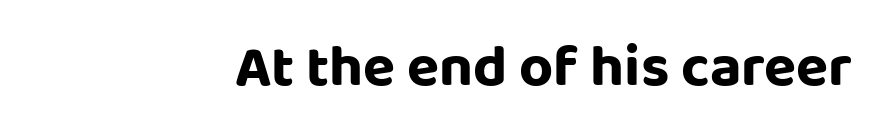
The image shows 59 px sans-serif type, upright; set right-aligned, normal letter spacing, not underlined; low stroke contrast and a large x-height.
